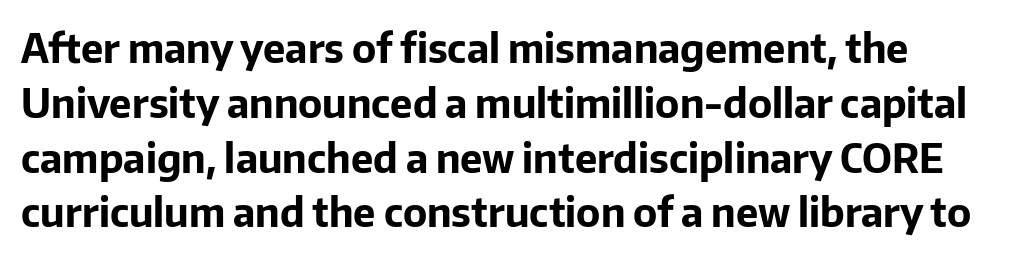
The space between consecutive lines is moderate. Decoration check: the copy has no underline. The font's upright variant was chosen for this text. The letters advance in unequal steps, a hallmark of proportional type.
